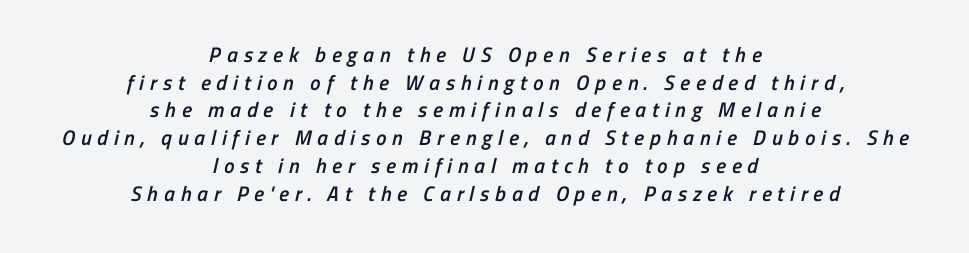
The image shows 21 px text type; set centered, normal line spacing (1.32x), unusually wide letter spacing (+0.28 em), not underlined.
